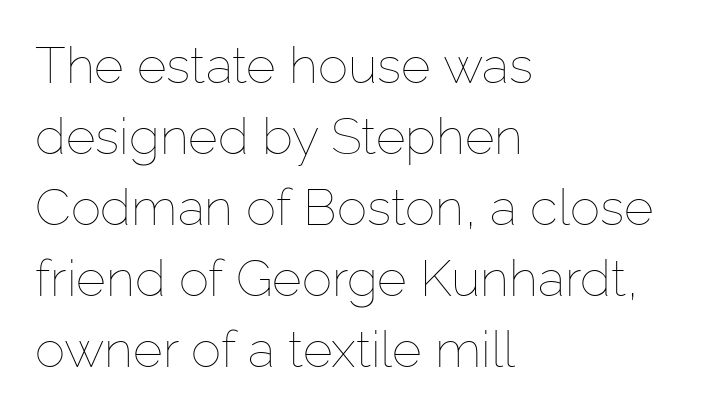
Descenders hang freely into open space. What's the leading like? Ordinary, nothing unusual. Compared with a typical body face, this is equally light or lighter still. Line starts are locked; line ends wander. Notice how the stems are strictly vertical — no italics here.
